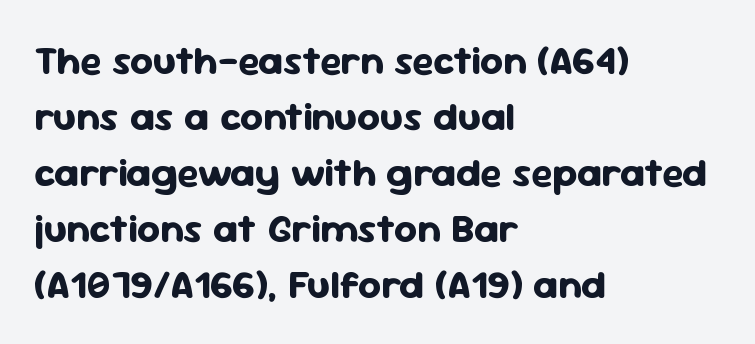
The image shows 40 px bold sans-serif type, upright; set left-aligned, normal line spacing (1.4x), normal letter spacing, not underlined; low stroke contrast and a medium x-height.
